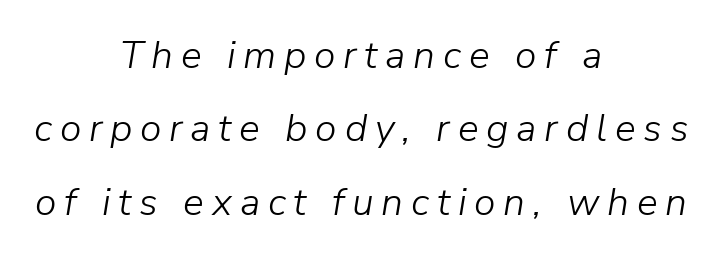
It's the slanting kind of type. Think standard paragraph weight, or any step lighter than that. Plain, unruled lines of type. The rendering positions every line midway between the sides. Someone cranked the tracking dial way up on this one.
